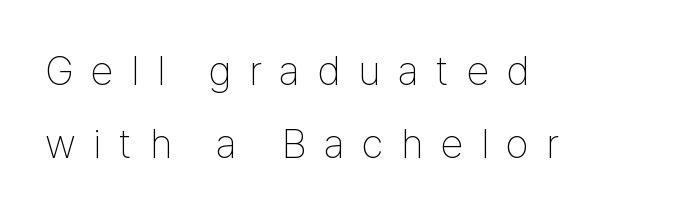
The font sits on the lighter half of the weight spectrum, regular included. The letters advance in unequal steps, a hallmark of proportional type. Stroke terminals: plain, sans-serif. This rendering uses left alignment, leaving the right contour irregular. Inter-character spacing is expanded well beyond the font's built-in metrics.
